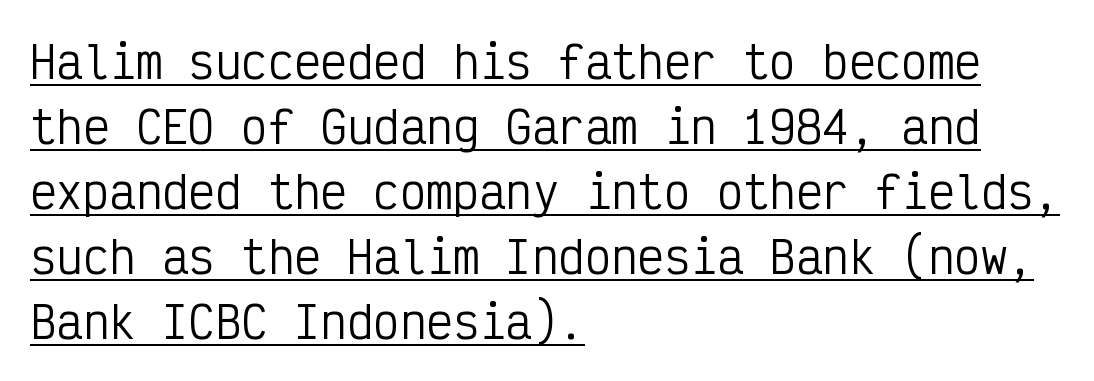
{"serif": "no", "italic": "no", "bold": "no", "weight": "regular", "width": "condensed", "stroke_contrast": "low", "x_height": "medium", "monospaced": "yes", "underline": "yes", "align": "left", "line_spacing": "normal", "line_spacing_ratio": 1.48, "letter_spacing": "normal", "letter_spacing_em": 0.0, "glyph_px": 44}
